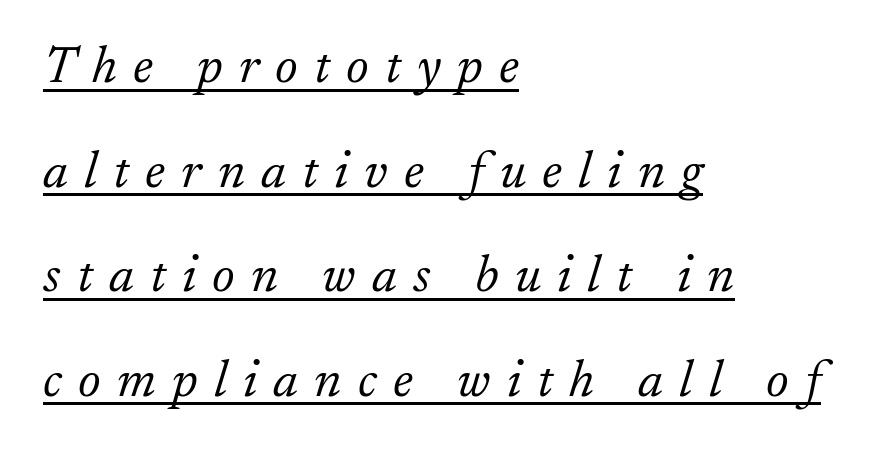
The image shows 52 px light serif type, italic (leaning right); set left-aligned, loose line spacing (2.01x), unusually wide letter spacing (+0.31 em), underlined; low stroke contrast and a small x-height.
